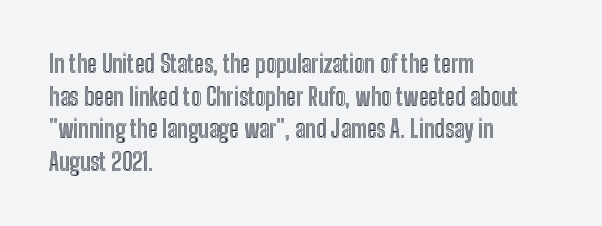
Q: Is the text italic (slanted)? A: No, it is upright.
Q: Is the text underlined? A: No.
Q: How is the paragraph aligned? A: Left-aligned.
Q: Is the spacing between letters normal or unusually wide? A: Normal.
Q: Is the spacing between lines tight, normal or loose? A: Normal.
